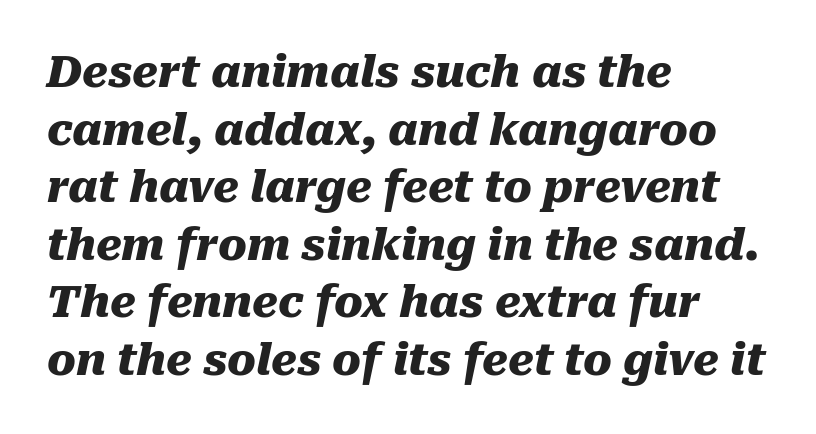
Q: Is the text bold? A: Yes.
Q: Is the text italic (slanted)? A: Yes, it leans right by about 10 degrees.
Q: Is the text underlined? A: No.
Q: How is the paragraph aligned? A: Left-aligned.
Q: Is the spacing between letters normal or unusually wide? A: Normal.
Q: Is the spacing between lines tight, normal or loose? A: Normal.
Q: Width (condensed, normal, or wide)? A: Normal.
Q: Stroke contrast? A: Medium.
Q: x-height? A: Medium.
Q: Monospaced? A: No.
